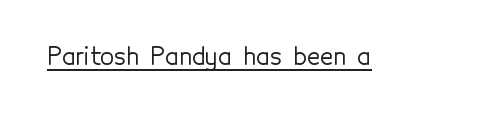
{"italic": "no", "underline": "yes", "letter_spacing": "normal", "letter_spacing_em": 0.0, "glyph_px": 23}
